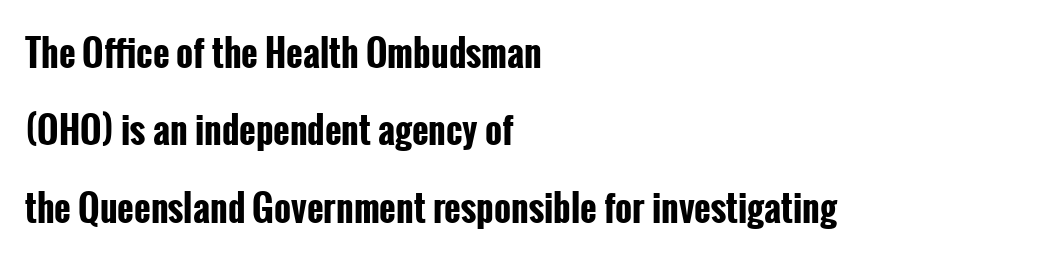
The passage is arranged the way most books set body copy — flush left. The letters are bold, with thick, heavy strokes. The zone under the glyphs is completely vacant. The letters stand upright; this is a roman face. The characters display no serif detailing; their extremities are plain. Successive baselines arrive slowly, with a big drop between each.
